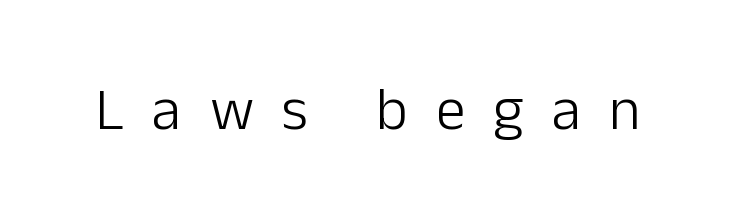
The image shows 60 px light sans-serif type, upright; set unusually wide letter spacing (+0.47 em), not underlined; low stroke contrast and a medium x-height.
